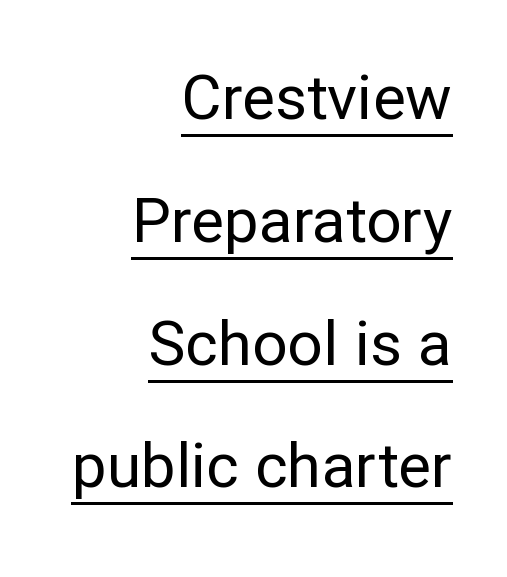
Q: Is the text bold? A: No.
Q: Is the text italic (slanted)? A: No, it is upright.
Q: Is the typeface a serif or a sans-serif typeface? A: Sans-serif.
Q: Is the text underlined? A: Yes.
Q: How is the paragraph aligned? A: Right-aligned.
Q: Is the spacing between letters normal or unusually wide? A: Normal.
Q: Is the spacing between lines tight, normal or loose? A: Loose.
Q: Width (condensed, normal, or wide)? A: Normal.
Q: Stroke contrast? A: Low.
Q: x-height? A: Medium.
Q: Monospaced? A: No.
